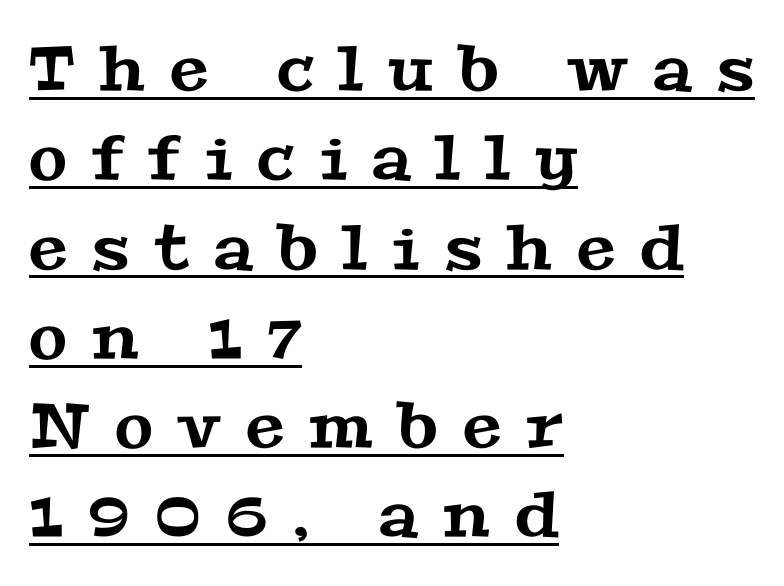
Q: Is the typeface a serif or a sans-serif typeface? A: Serif.
Q: Is the text underlined? A: Yes.
Q: How is the paragraph aligned? A: Left-aligned.
Q: Is the spacing between letters normal or unusually wide? A: Unusually wide.
Q: Is the spacing between lines tight, normal or loose? A: Normal.
Q: Width (condensed, normal, or wide)? A: Wide.
Q: Stroke contrast? A: Medium.
Q: x-height? A: Medium.
Q: Monospaced? A: No.
